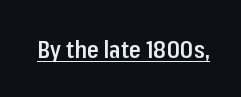
Designer's note — italics off, roman on. The horizontal fit of the characters is conventional and even. Is there an underline? Yes — a line sits under the letters. The characters look somewhat weighty, a semibold short of true bold.
